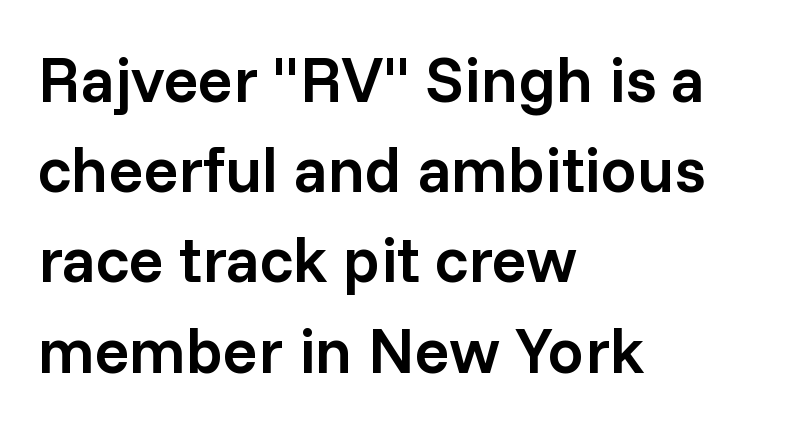
{"serif": "no", "italic": "no", "bold": "semi", "weight": "semibold", "width": "normal", "stroke_contrast": "low", "x_height": "medium", "monospaced": "no", "underline": "no", "align": "left", "line_spacing": "normal", "line_spacing_ratio": 1.41, "letter_spacing": "normal", "letter_spacing_em": 0.0, "glyph_px": 64}
